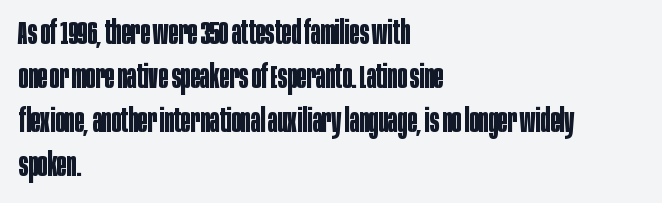
Q: Is the text bold? A: Yes.
Q: Is the text italic (slanted)? A: No, it is upright.
Q: Is the typeface a serif or a sans-serif typeface? A: Sans-serif.
Q: Is the text underlined? A: No.
Q: How is the paragraph aligned? A: Left-aligned.
Q: Is the spacing between letters normal or unusually wide? A: Normal.
Q: Is the spacing between lines tight, normal or loose? A: Normal.
Q: Width (condensed, normal, or wide)? A: Condensed.
Q: Stroke contrast? A: Low.
Q: x-height? A: Large.
Q: Monospaced? A: No.
